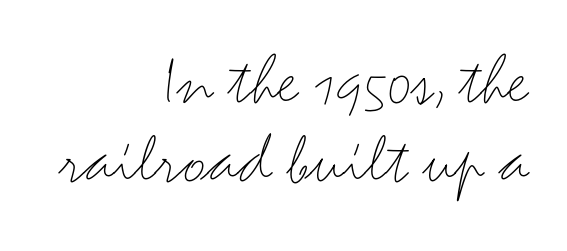
The image shows 73 px light, wide sans-serif type; set right-aligned, tight line spacing (1.1x), normal letter spacing, not underlined; medium stroke contrast and a small x-height.
